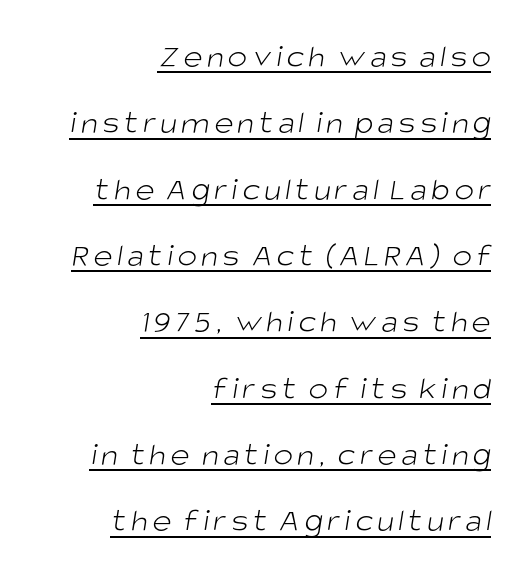
The image shows 33 px light sans-serif type; set right-aligned, loose line spacing (2.01x), underlined; low stroke contrast and a large x-height.
